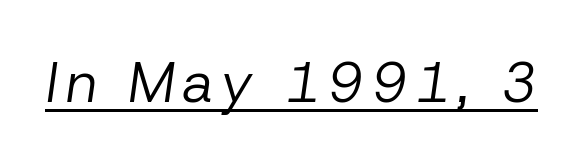
{"italic": "yes", "lean": "right", "slant_degrees": 8, "bold": "no", "weight": "regular", "width": "normal", "stroke_contrast": "low", "x_height": "medium", "monospaced": "no", "underline": "yes", "glyph_px": 57}
